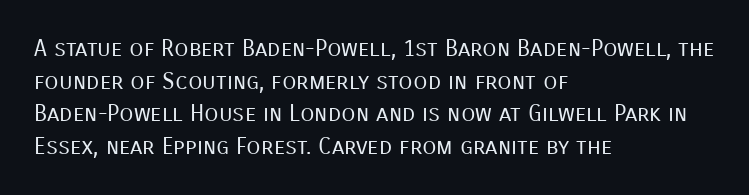
The image shows 23 px text type, upright; set left-aligned, normal line spacing (1.42x), normal letter spacing, not underlined.
